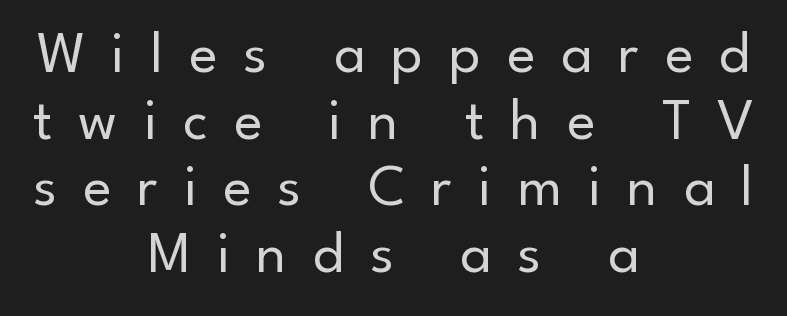
Q: Is the text bold? A: No.
Q: Is the text italic (slanted)? A: No, it is upright.
Q: Is the typeface a serif or a sans-serif typeface? A: Sans-serif.
Q: Is the text underlined? A: No.
Q: How is the paragraph aligned? A: Centered.
Q: Is the spacing between letters normal or unusually wide? A: Unusually wide.
Q: Is the spacing between lines tight, normal or loose? A: Tight.
Q: Width (condensed, normal, or wide)? A: Normal.
Q: Stroke contrast? A: Low.
Q: x-height? A: Small.
Q: Monospaced? A: No.
